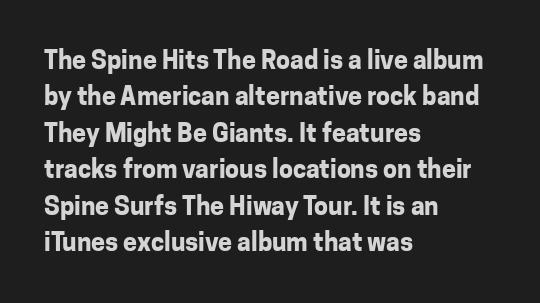
The image shows 25 px bold type, upright; set left-aligned, normal line spacing (1.46x), normal letter spacing, not underlined.
